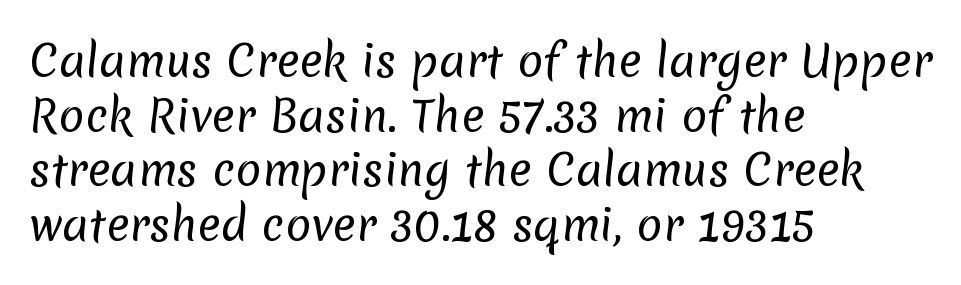
Q: Is the text bold? A: No.
Q: Is the typeface a serif or a sans-serif typeface? A: Sans-serif.
Q: Is the text underlined? A: No.
Q: How is the paragraph aligned? A: Left-aligned.
Q: Is the spacing between letters normal or unusually wide? A: Normal.
Q: Is the spacing between lines tight, normal or loose? A: Normal.
Q: Width (condensed, normal, or wide)? A: Normal.
Q: Stroke contrast? A: Low.
Q: x-height? A: Medium.
Q: Monospaced? A: No.
